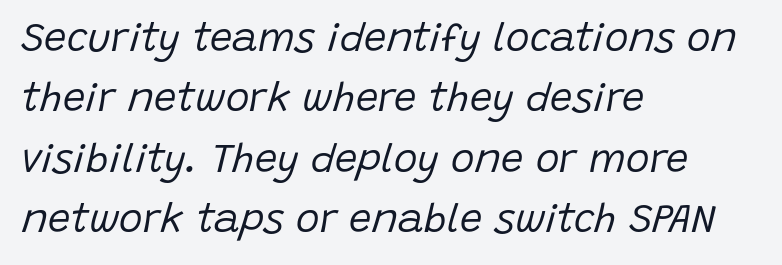
Q: Is the text bold? A: No.
Q: Is the text italic (slanted)? A: Yes, it leans right by about 15 degrees.
Q: Is the text underlined? A: No.
Q: How is the paragraph aligned? A: Left-aligned.
Q: Is the spacing between letters normal or unusually wide? A: Normal.
Q: Is the spacing between lines tight, normal or loose? A: Normal.
Q: Width (condensed, normal, or wide)? A: Normal.
Q: Stroke contrast? A: Low.
Q: x-height? A: Large.
Q: Monospaced? A: No.
